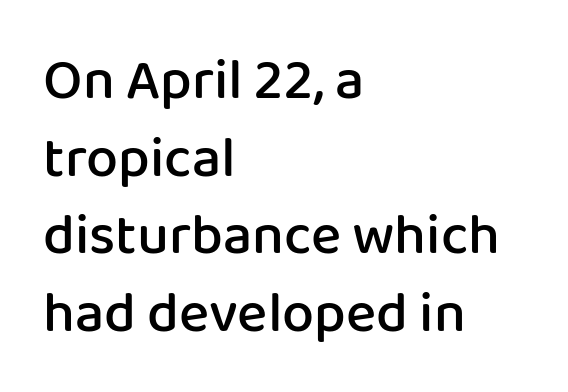
The image shows 57 px semibold sans-serif type, upright; set left-aligned, normal line spacing (1.36x), normal letter spacing, not underlined; low stroke contrast and a medium x-height.
